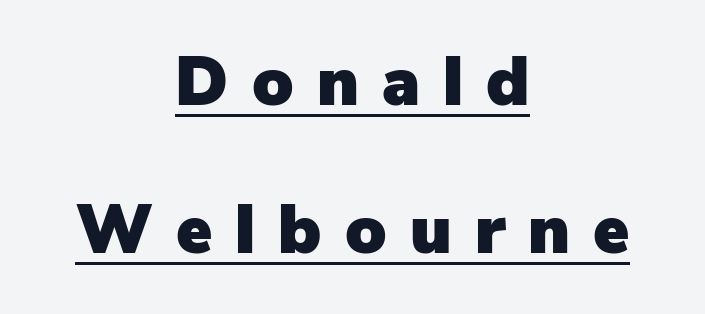
{"serif": "no", "italic": "no", "width": "normal", "stroke_contrast": "low", "x_height": "medium", "monospaced": "no", "underline": "yes", "align": "center", "line_spacing": "loose", "line_spacing_ratio": 2.18, "letter_spacing": "wide", "letter_spacing_em": 0.34, "glyph_px": 68}
